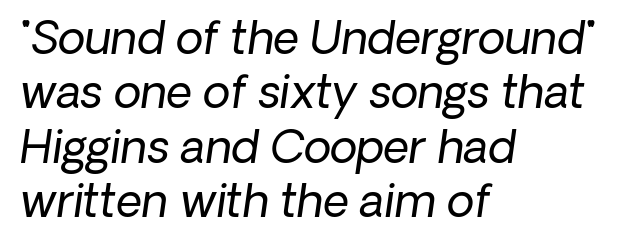
The weight tops out at a normal text grade. Does the copy run flush right? No — it runs flush left. Emphasis-style slanted type is in use. Inter-character spacing is left at the font's built-in metrics. The foot of each line stays bare and open. The letters advance in unequal steps, a hallmark of proportional type.
